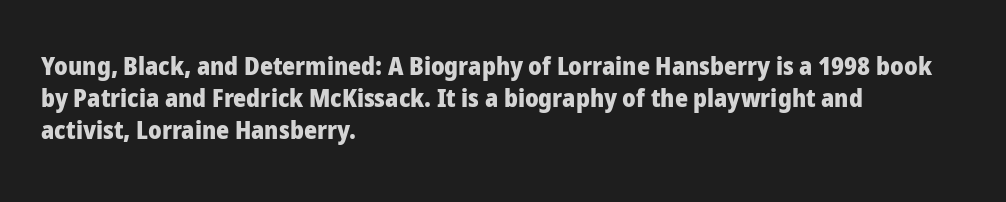
Q: Is the text bold? A: Yes.
Q: Is the text italic (slanted)? A: No, it is upright.
Q: Is the text underlined? A: No.
Q: How is the paragraph aligned? A: Left-aligned.
Q: Is the spacing between letters normal or unusually wide? A: Normal.
Q: Is the spacing between lines tight, normal or loose? A: Normal.
